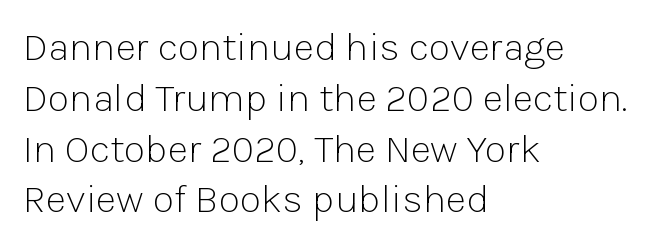
The passage shown is typeset with a sans-serif family. A typesetter would call this leading conventional body-copy spacing. The rendering keeps characters at their native spacing. Compared with a centered layout, this one pins lines to the left instead.
